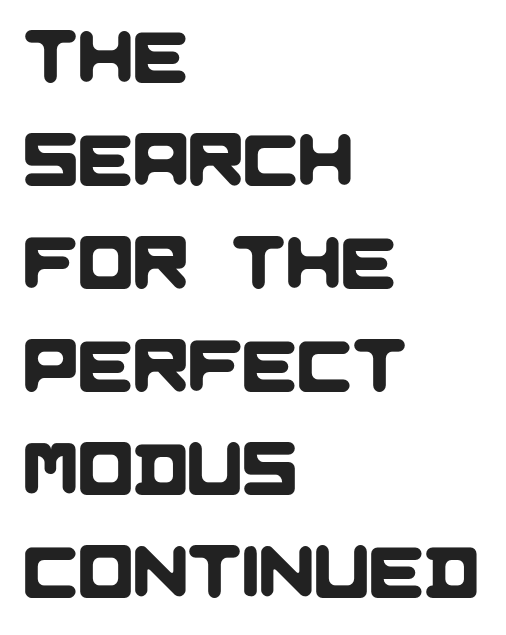
Q: Is the typeface a serif or a sans-serif typeface? A: Sans-serif.
Q: Is the text underlined? A: No.
Q: How is the paragraph aligned? A: Left-aligned.
Q: Is the spacing between letters normal or unusually wide? A: Normal.
Q: Is the spacing between lines tight, normal or loose? A: Normal.
Q: Width (condensed, normal, or wide)? A: Normal.
Q: Stroke contrast? A: Low.
Q: x-height? A: Large.
Q: Monospaced? A: No.
